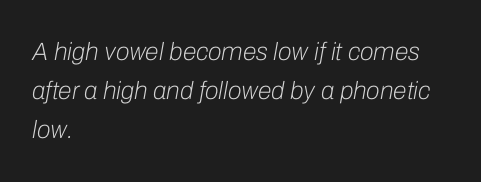
Q: Is the text bold? A: No.
Q: Is the text italic (slanted)? A: Yes, it leans right by about 10 degrees.
Q: Is the text underlined? A: No.
Q: How is the paragraph aligned? A: Left-aligned.
Q: Is the spacing between letters normal or unusually wide? A: Normal.
Q: Is the spacing between lines tight, normal or loose? A: Normal.
